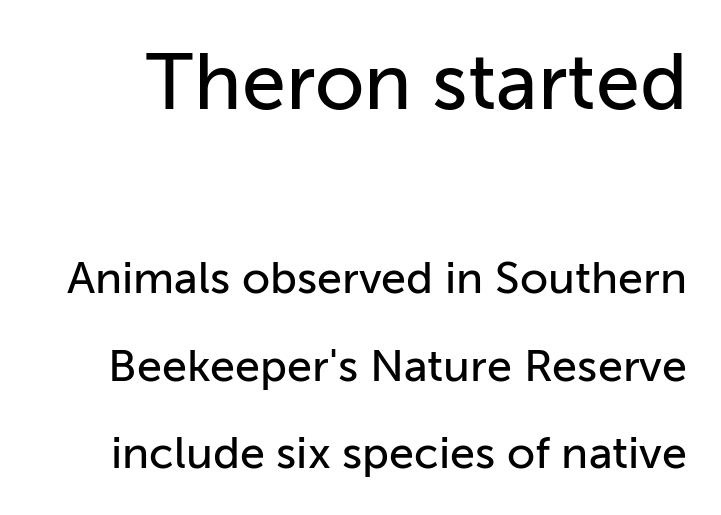
Q: Is the text italic (slanted)? A: No, it is upright.
Q: Is the typeface a serif or a sans-serif typeface? A: Sans-serif.
Q: Is the text underlined? A: No.
Q: Is the spacing between letters normal or unusually wide? A: Normal.
Q: Is the spacing between lines tight, normal or loose? A: Loose.
Q: Which block of text is set in a larger size, the first (top) or the second (bottom)? A: The first (top) one.
Q: Width (condensed, normal, or wide)? A: Normal.
Q: Stroke contrast? A: Low.
Q: x-height? A: Medium.
Q: Monospaced? A: No.
